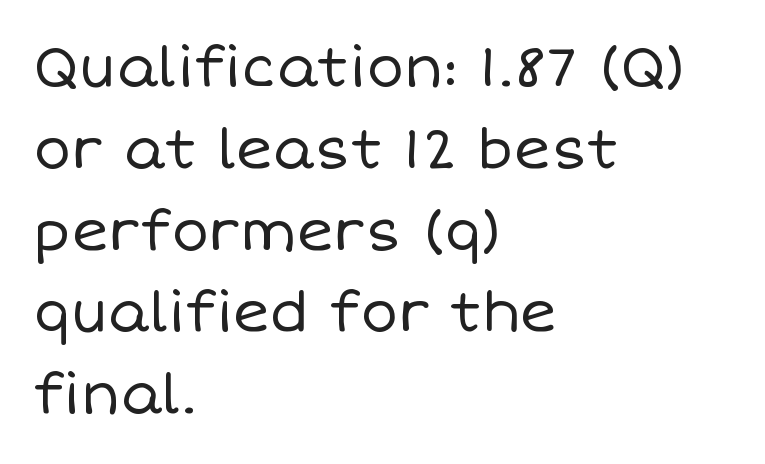
Q: Is the text bold? A: No.
Q: Is the text italic (slanted)? A: No, it is upright.
Q: Is the text underlined? A: No.
Q: How is the paragraph aligned? A: Left-aligned.
Q: Is the spacing between letters normal or unusually wide? A: Normal.
Q: Is the spacing between lines tight, normal or loose? A: Normal.
Q: Width (condensed, normal, or wide)? A: Normal.
Q: Stroke contrast? A: Low.
Q: x-height? A: Large.
Q: Monospaced? A: No.
